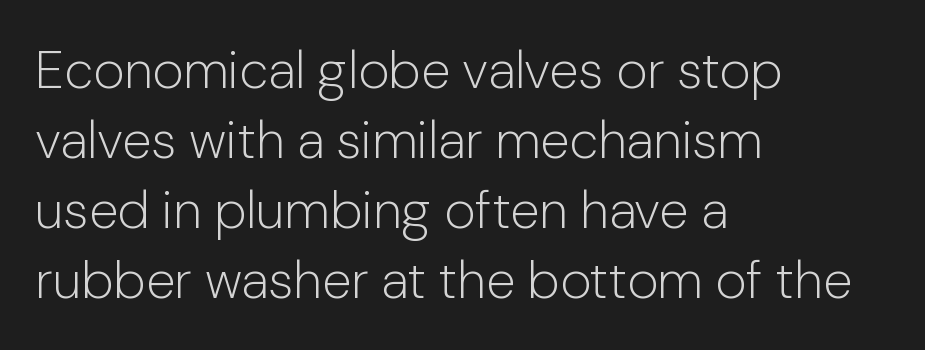
Q: Is the text bold? A: No.
Q: Is the text italic (slanted)? A: No, it is upright.
Q: Is the typeface a serif or a sans-serif typeface? A: Sans-serif.
Q: Is the text underlined? A: No.
Q: How is the paragraph aligned? A: Left-aligned.
Q: Is the spacing between letters normal or unusually wide? A: Normal.
Q: Is the spacing between lines tight, normal or loose? A: Normal.
Q: Width (condensed, normal, or wide)? A: Normal.
Q: Stroke contrast? A: Low.
Q: x-height? A: Medium.
Q: Monospaced? A: No.
